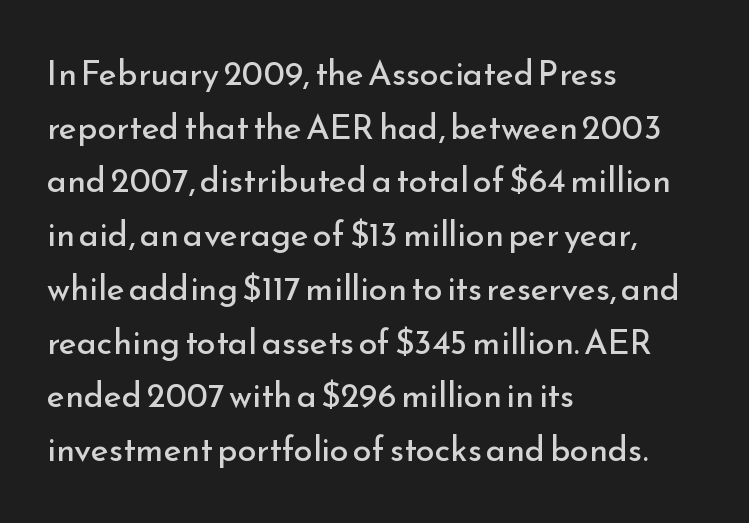
Rendered with straight, roman letterforms. What kind of face is this? One without serifs — a sans. The rows are spaced the way most documents space them. The passage shown is typed in a proportional face where columns would drift. Lines of text with bare space underneath. Spacing between characters is what you'd get straight out of the box.
